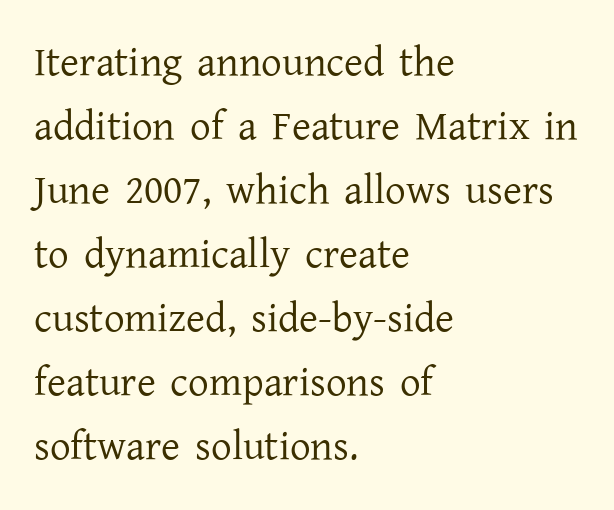
Q: Is the text bold? A: No.
Q: Is the text italic (slanted)? A: No, it is upright.
Q: Is the typeface a serif or a sans-serif typeface? A: Serif.
Q: Is the text underlined? A: No.
Q: How is the paragraph aligned? A: Left-aligned.
Q: Is the spacing between letters normal or unusually wide? A: Normal.
Q: Is the spacing between lines tight, normal or loose? A: Normal.
Q: Width (condensed, normal, or wide)? A: Normal.
Q: Stroke contrast? A: Low.
Q: x-height? A: Medium.
Q: Monospaced? A: No.
